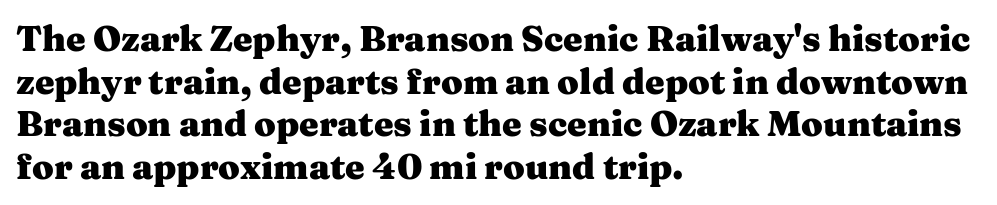
Stroke thickness is high; the sample reads as a true bold. Type without underlining. This rendering uses left alignment, leaving the right contour irregular. Character widths vary here, with narrow letters taking less room than wide ones.
